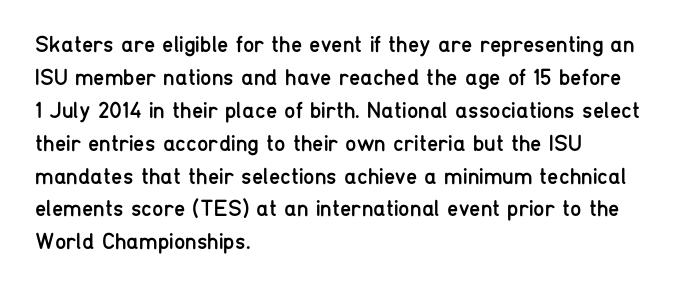
Honestly, the row spacing looks completely unremarkable. Caption: face not bold, strokes unweighted. Posture: vertical. This rendering features lettering with no underline. The setting favours the left margin, as ordinary paragraphs usually do.
